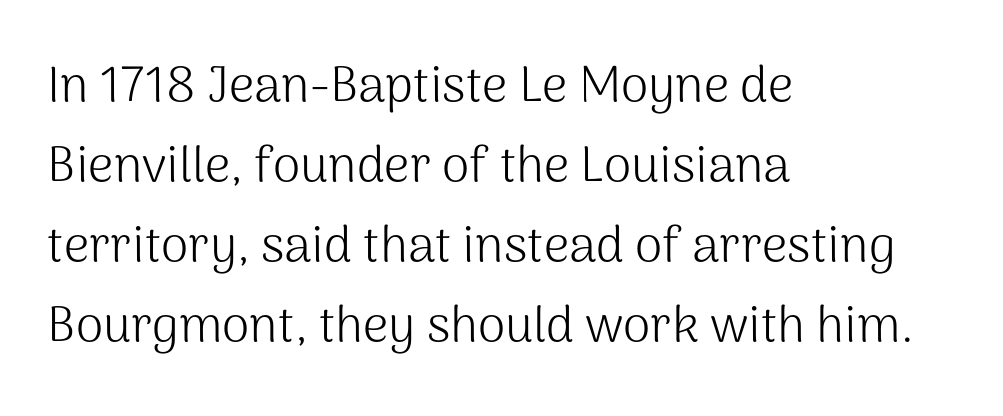
{"serif": "no", "italic": "no", "bold": "no", "weight": "light", "width": "normal", "stroke_contrast": "medium", "x_height": "medium", "monospaced": "no", "underline": "no", "align": "left", "line_spacing": "normal", "line_spacing_ratio": 1.6, "letter_spacing": "normal", "letter_spacing_em": 0.0, "glyph_px": 50}
